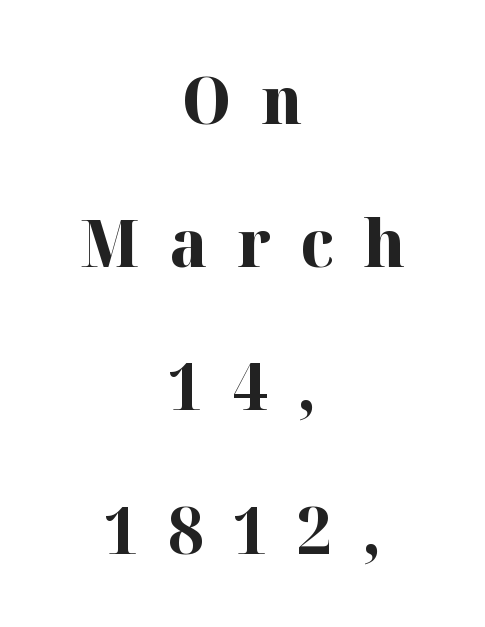
The image shows 66 px bold serif type, upright; set centered, loose line spacing (2.17x), unusually wide letter spacing (+0.45 em), not underlined; high stroke contrast and a medium x-height.
